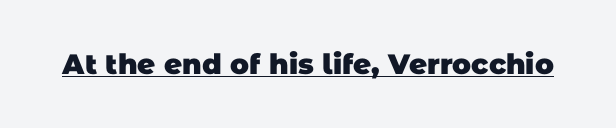
How are the letters spaced? Ordinarily, with no added tracking. Strokes here are thick enough to call this a true bold. The face used here appears with an underline applied. These lines are composed in type without serifs.
